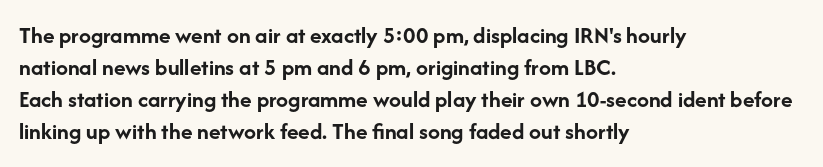
Heavy-handed strokes throughout: this text is bold. Ordinary non-slanted type is in use. The text block is weighted toward the left margin, trailing off unevenly rightward. Students, observe: this is what conventionally led text looks like. Students, note that the glyphs here touch the page at normal intervals. The words here are not underlined.
